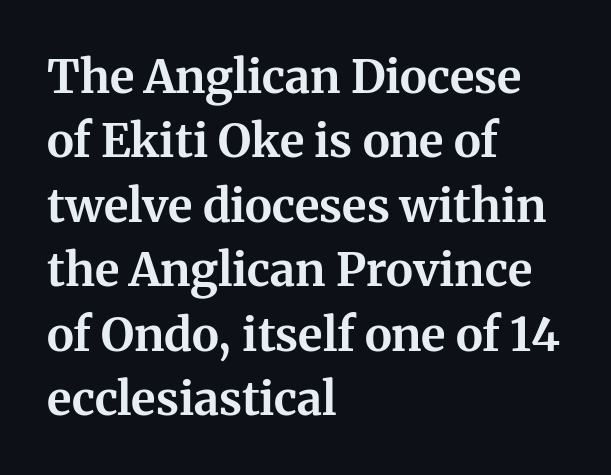
The image shows 46 px bold serif type, upright; set left-aligned, normal line spacing (1.4x), normal letter spacing, not underlined; medium stroke contrast and a medium x-height.
